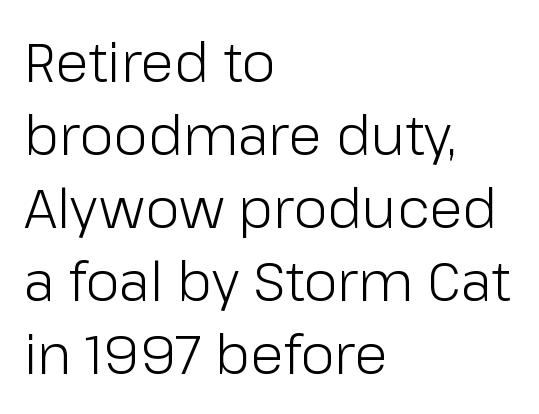
The image shows 54 px light sans-serif type, upright; set left-aligned, normal line spacing (1.35x), normal letter spacing, not underlined; low stroke contrast and a medium x-height.
